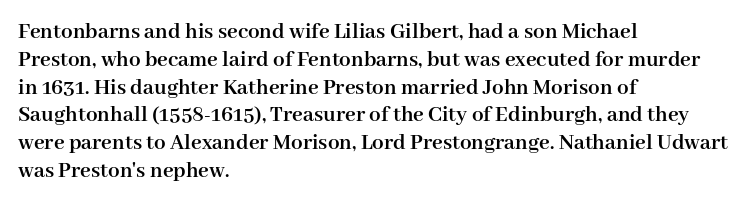
The image shows 23 px bold type, upright; set left-aligned, line spacing 1.21x, normal letter spacing, not underlined.
